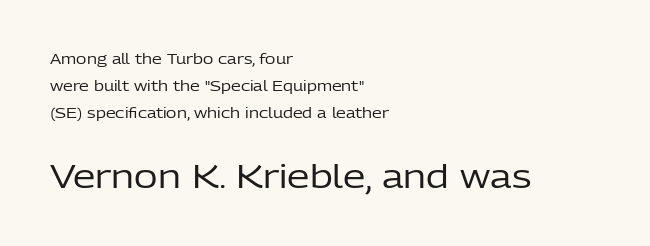
Q: Is the text bold? A: No.
Q: Is the text italic (slanted)? A: No, it is upright.
Q: Is the typeface a serif or a sans-serif typeface? A: Sans-serif.
Q: Is the text underlined? A: No.
Q: How is the paragraph aligned? A: Left-aligned.
Q: Is the spacing between letters normal or unusually wide? A: Normal.
Q: Is the spacing between lines tight, normal or loose? A: Loose.
Q: Which block of text is set in a larger size, the first (top) or the second (bottom)? A: The second (bottom) one.
Q: Width (condensed, normal, or wide)? A: Normal.
Q: Stroke contrast? A: Low.
Q: x-height? A: Medium.
Q: Monospaced? A: No.
